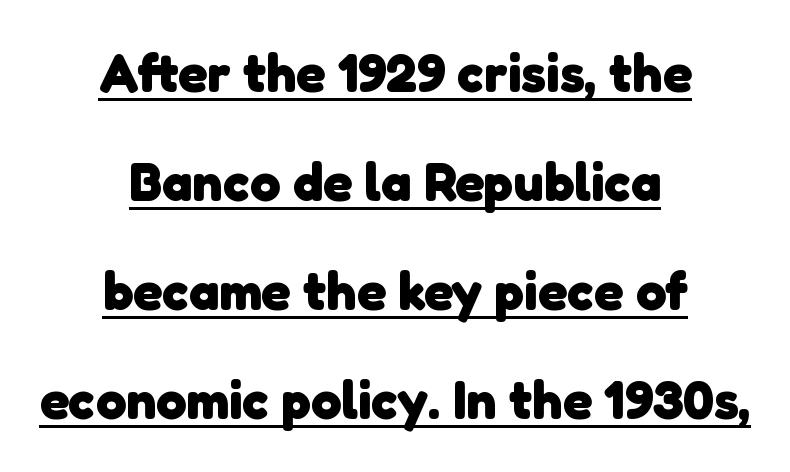
Reading down the block, each line starts at a different indent, mirrored at its end. What weight is shown? A full bold with thick strokes. The rendering keeps characters at their native spacing. Looks like regular typesetting: each glyph gets only the width it needs. What decoration does the sample have? An underline. This rendering employs a face without finishing strokes, i.e., a sans-serif.
